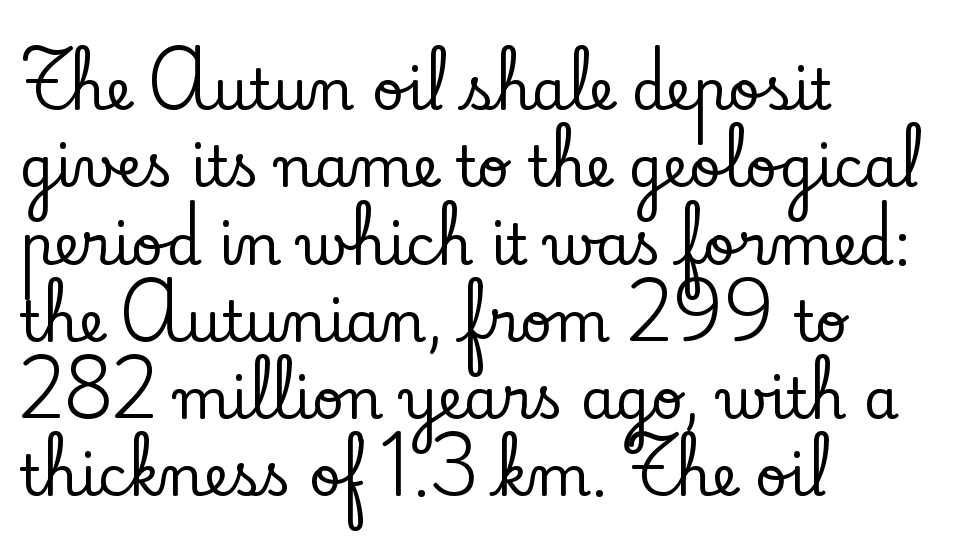
{"serif": "yes", "italic": "no", "width": "normal", "stroke_contrast": "low", "x_height": "small", "monospaced": "no", "underline": "no", "align": "left", "line_spacing": "normal", "line_spacing_ratio": 1.38, "letter_spacing": "normal", "letter_spacing_em": 0.0, "glyph_px": 56}
